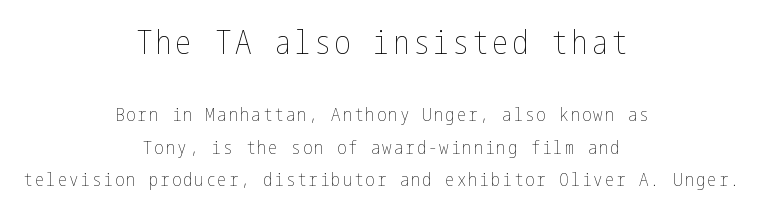
Q: Is the text bold? A: No.
Q: Is the text italic (slanted)? A: No, it is upright.
Q: Is the text underlined? A: No.
Q: How is the paragraph aligned? A: Centered.
Q: Is the spacing between lines tight, normal or loose? A: Normal.
Q: Which block of text is set in a larger size, the first (top) or the second (bottom)? A: The first (top) one.
Q: Width (condensed, normal, or wide)? A: Condensed.
Q: Stroke contrast? A: Low.
Q: x-height? A: Medium.
